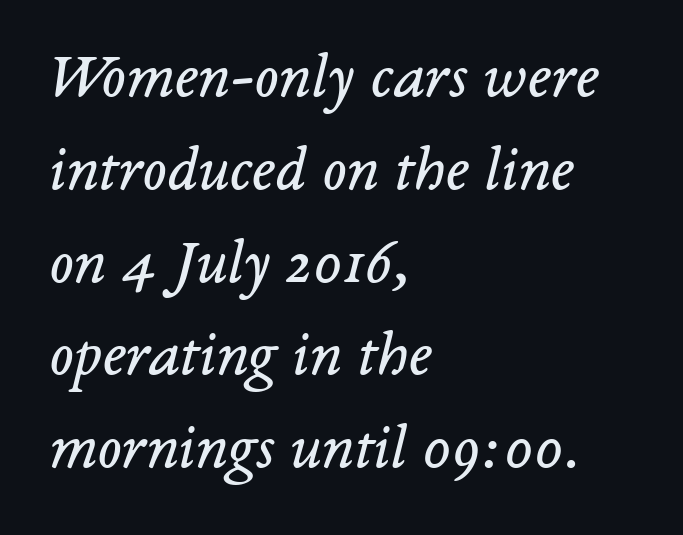
Q: Is the text bold? A: No.
Q: Is the text italic (slanted)? A: Yes, it leans right by about 14 degrees.
Q: Is the typeface a serif or a sans-serif typeface? A: Serif.
Q: Is the text underlined? A: No.
Q: How is the paragraph aligned? A: Left-aligned.
Q: Is the spacing between letters normal or unusually wide? A: Normal.
Q: Is the spacing between lines tight, normal or loose? A: Normal.
Q: Width (condensed, normal, or wide)? A: Normal.
Q: Stroke contrast? A: Low.
Q: x-height? A: Medium.
Q: Monospaced? A: No.
